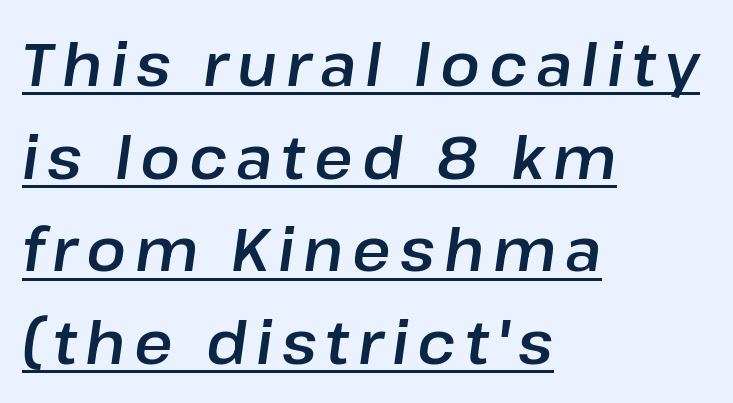
The image shows 59 px text type, italic (leaning right); set left-aligned, normal line spacing (1.57x), underlined; low stroke contrast and a medium x-height.
